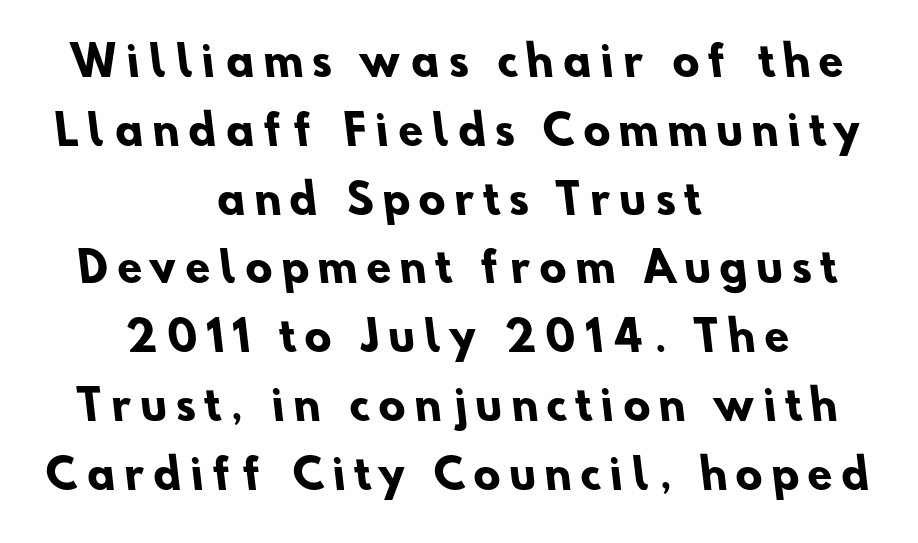
Visually the block forms a symmetrical silhouette, jagged on both flanks. Type without underlining. The characters look thick and weighty, a clear bold. Someone cranked the tracking dial way up on this one. Serif or sans? Sans — the stroke terminals are bare.
